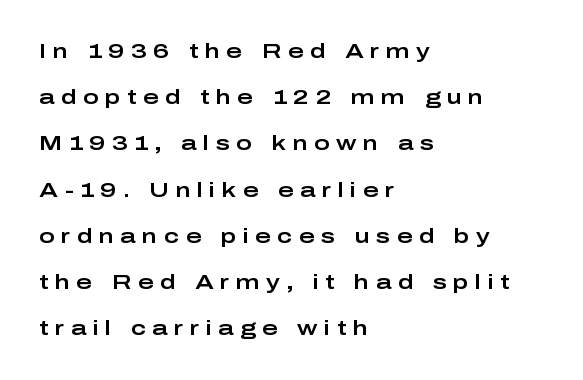
Line beginnings align vertically; line endings do not. Spacing between characters has been opened up far beyond the box default. Honestly, the rows look like they've been pulled way apart. Style check: upright. Has an underline been added? It has not.
